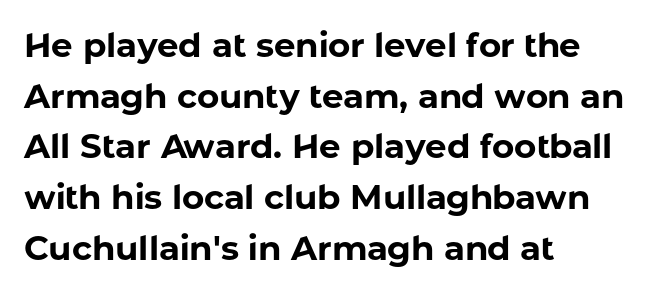
Q: Is the text bold? A: Yes.
Q: Is the text italic (slanted)? A: No, it is upright.
Q: Is the typeface a serif or a sans-serif typeface? A: Sans-serif.
Q: Is the text underlined? A: No.
Q: How is the paragraph aligned? A: Left-aligned.
Q: Is the spacing between letters normal or unusually wide? A: Normal.
Q: Is the spacing between lines tight, normal or loose? A: Normal.
Q: Width (condensed, normal, or wide)? A: Normal.
Q: Stroke contrast? A: Low.
Q: x-height? A: Medium.
Q: Monospaced? A: No.
